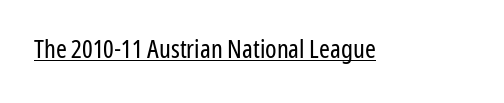
The image shows 26 px text type, upright; set normal letter spacing, underlined.
